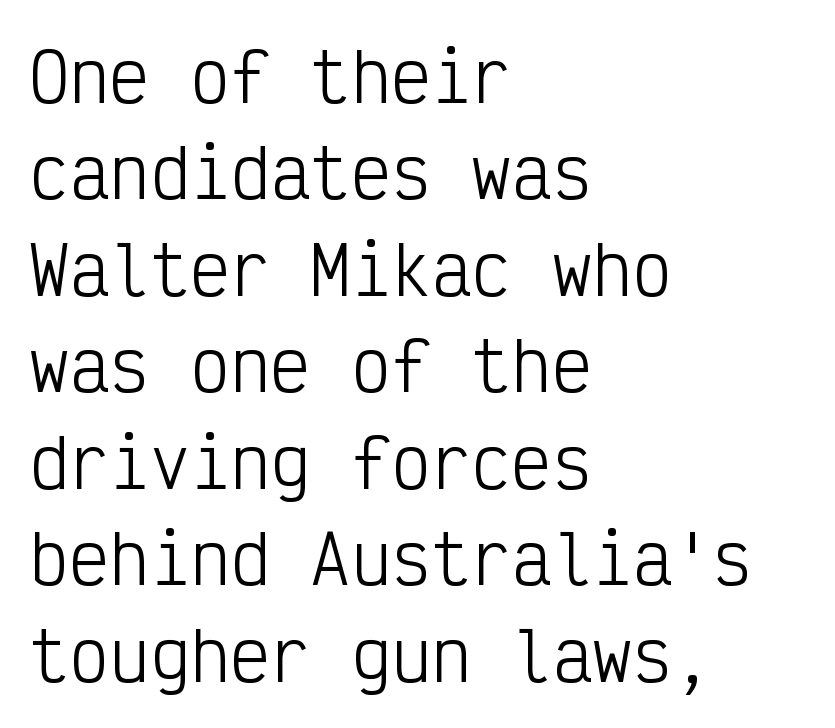
Q: Is the text bold? A: No.
Q: Is the text italic (slanted)? A: No, it is upright.
Q: Is the typeface a serif or a sans-serif typeface? A: Sans-serif.
Q: Is the text underlined? A: No.
Q: How is the paragraph aligned? A: Left-aligned.
Q: Is the spacing between letters normal or unusually wide? A: Normal.
Q: Is the spacing between lines tight, normal or loose? A: Normal.
Q: Width (condensed, normal, or wide)? A: Condensed.
Q: Stroke contrast? A: Low.
Q: x-height? A: Medium.
Q: Monospaced? A: Yes.
